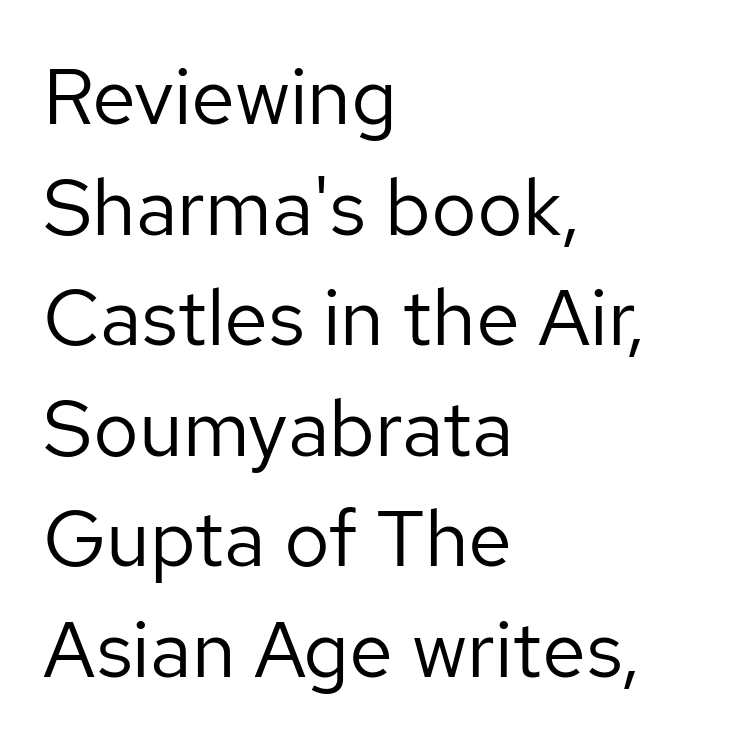
Here the designer chose a conventional face with non-uniform glyph widths. Glance below the letters and you will spot only blank space. When letters stand straight like this, we call the style roman or upright. Every row of glyphs begins at an identical x-position on the left.
